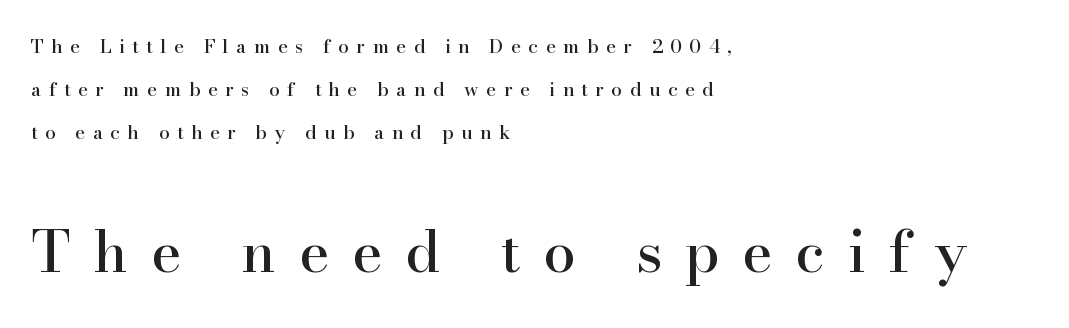
The image shows 58 px serif type, upright; set left-aligned, loose line spacing (2.26x), unusually wide letter spacing (+0.39 em), not underlined; the second (bottom) block is 3.05x larger; high stroke contrast and a small x-height.
